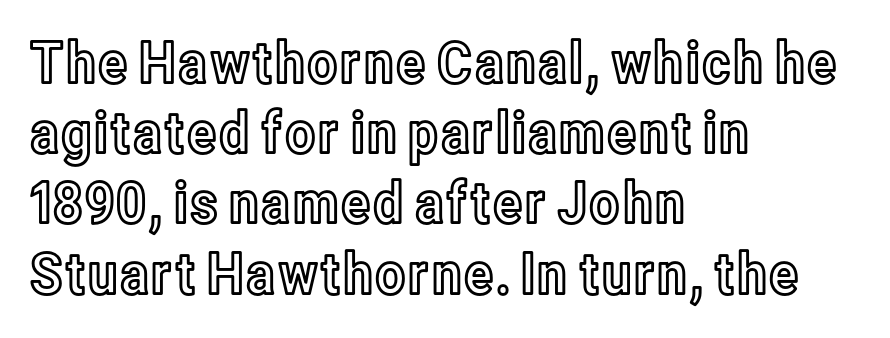
{"italic": "no", "width": "condensed", "x_height": "medium", "monospaced": "no", "underline": "no", "align": "left", "line_spacing_ratio": 1.21, "letter_spacing": "normal", "letter_spacing_em": 0.0, "glyph_px": 58}
